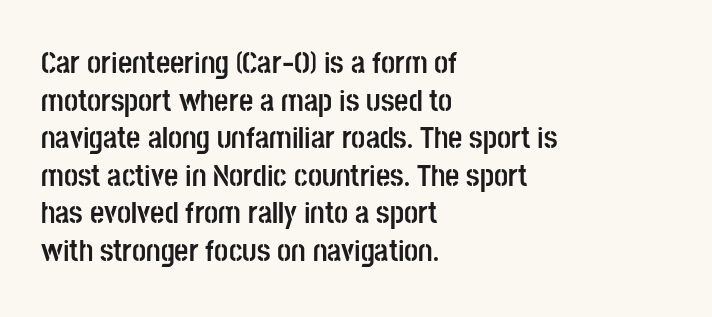
Q: Is the text bold? A: Yes.
Q: Is the text italic (slanted)? A: No, it is upright.
Q: Is the typeface a serif or a sans-serif typeface? A: Sans-serif.
Q: Is the text underlined? A: No.
Q: How is the paragraph aligned? A: Left-aligned.
Q: Is the spacing between letters normal or unusually wide? A: Normal.
Q: Width (condensed, normal, or wide)? A: Condensed.
Q: Stroke contrast? A: Low.
Q: x-height? A: Large.
Q: Monospaced? A: No.
